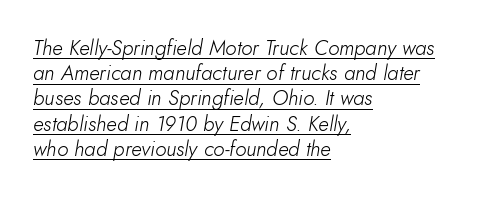
Q: Is the text bold? A: No.
Q: Is the text italic (slanted)? A: Yes, it leans right by about 10 degrees.
Q: Is the text underlined? A: Yes.
Q: How is the paragraph aligned? A: Left-aligned.
Q: Is the spacing between letters normal or unusually wide? A: Normal.
